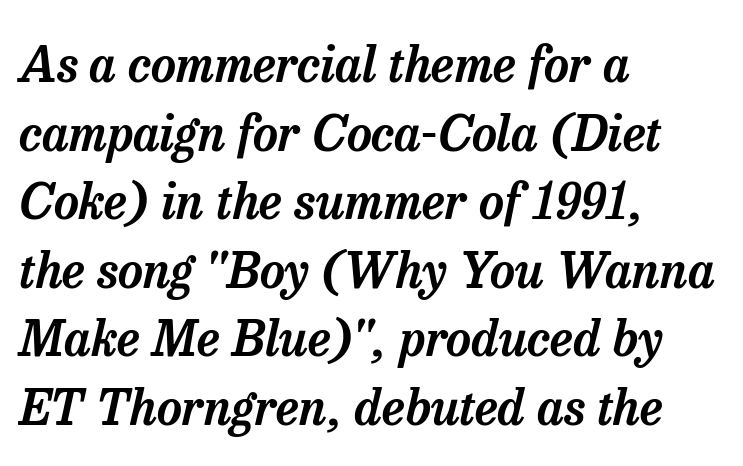
The image shows 49 px serif type, italic (leaning right); set left-aligned, normal line spacing (1.4x), normal letter spacing, not underlined; low stroke contrast and a medium x-height.
